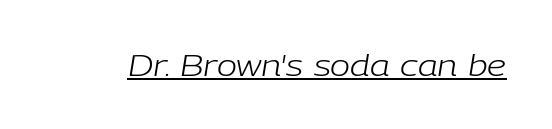
The image shows 30 px light type, italic (leaning right); set normal letter spacing, underlined; low stroke contrast and a medium x-height.
